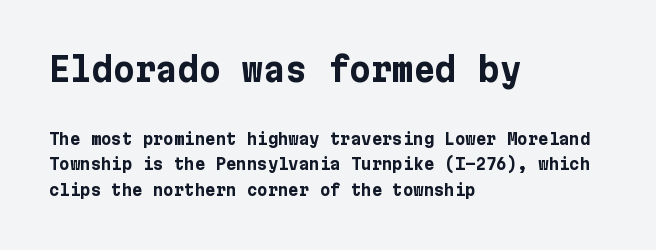
{"serif": "no", "italic": "no", "bold": "yes", "weight": "bold", "width": "normal", "stroke_contrast": "low", "x_height": "medium", "underline": "no", "align": "left", "line_spacing": "normal", "line_spacing_ratio": 1.61, "letter_spacing": "normal", "letter_spacing_em": 0.0, "larger_block": "first", "size_ratio": 2.06, "glyph_px": 33}
